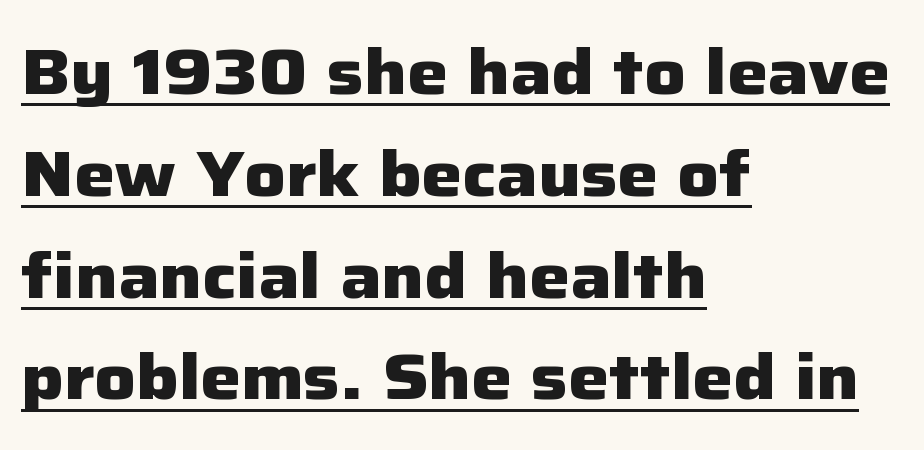
Stroke thickness is high; the sample reads as a true bold. Vertical strokes here are truly vertical. Each new line begins a customary step beneath the previous one. The sample's only ornament is a line tracing under the words. A typesetter would label this face a sans.
